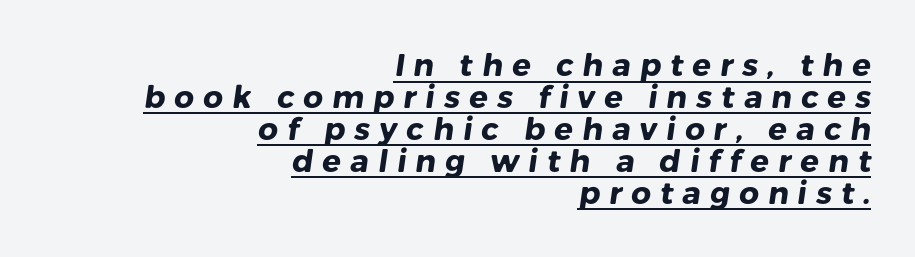
{"serif": "no", "bold": "yes", "weight": "heavy", "width": "normal", "stroke_contrast": "low", "x_height": "medium", "monospaced": "no", "underline": "yes", "align": "right", "line_spacing": "tight", "line_spacing_ratio": 1.03, "letter_spacing": "wide", "letter_spacing_em": 0.29, "glyph_px": 31}
